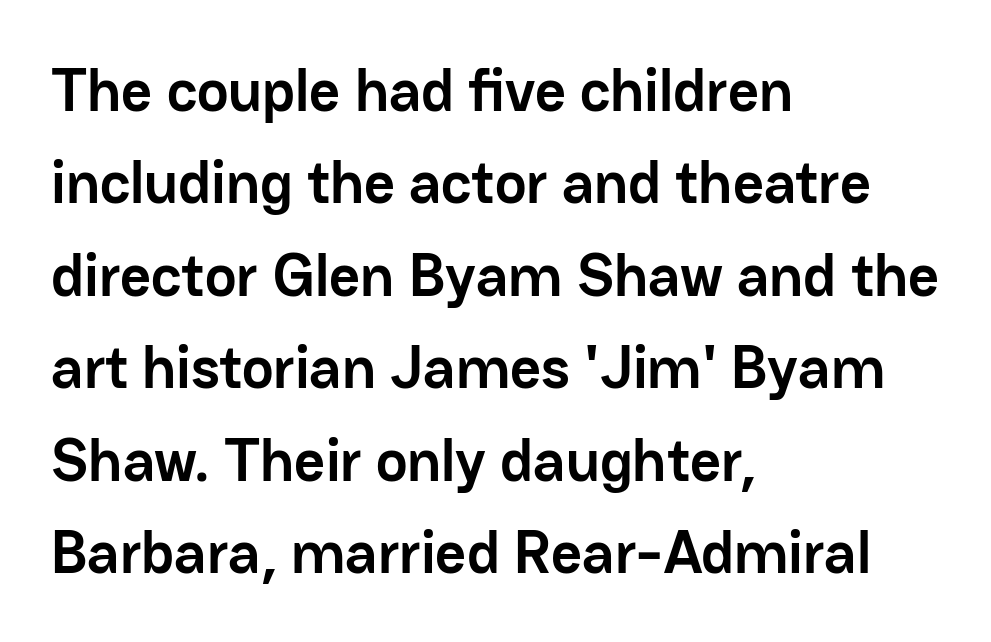
{"serif": "no", "italic": "no", "bold": "yes", "weight": "semibold", "width": "normal", "stroke_contrast": "low", "x_height": "medium", "monospaced": "no", "underline": "no", "align": "left", "line_spacing": "normal", "line_spacing_ratio": 1.54, "letter_spacing": "normal", "letter_spacing_em": 0.0, "glyph_px": 60}
